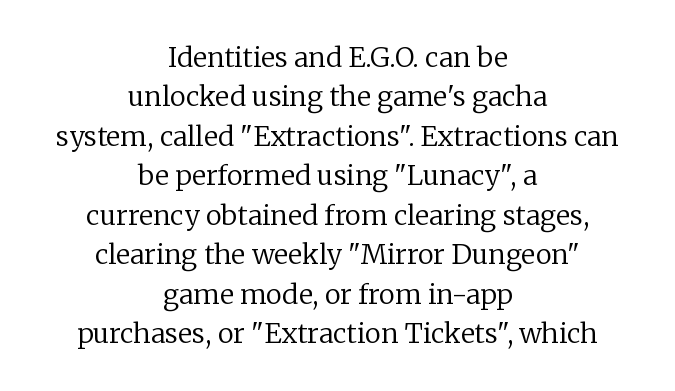
The image shows 27 px text type, upright; set centered, normal line spacing (1.46x), normal letter spacing, not underlined.
